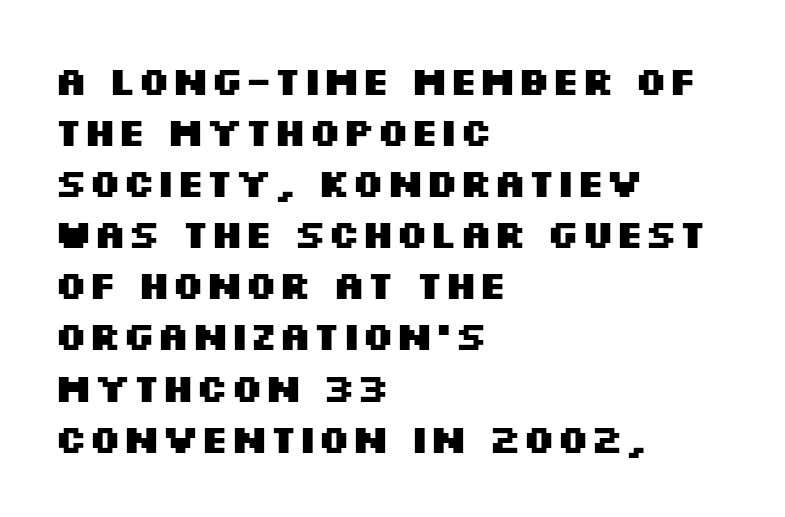
Typeset ragged right — the left edge is the straight one. In terms of weight, the rendering is a true, heavy bold. In terms of leading, this rendering sits right in the middle. No feet cap the strokes, marking this as sans-serif type. Each letter keeps its own natural width here, so spacing adapts to shape.
